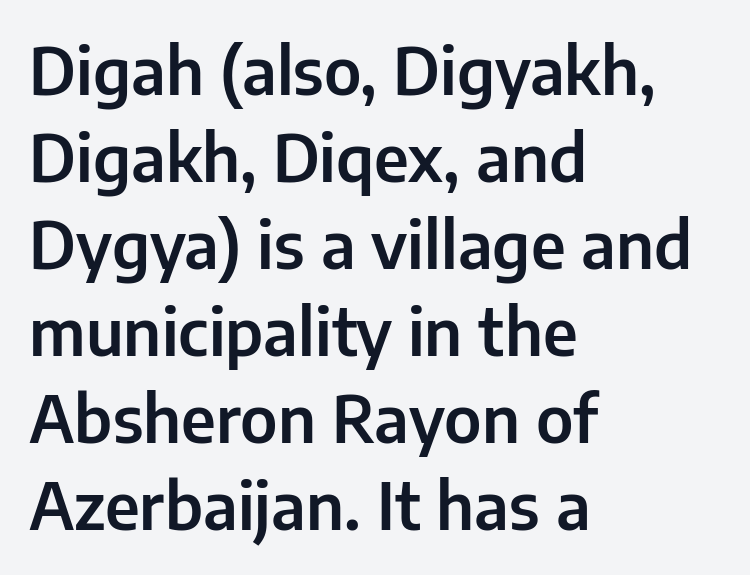
The image shows 64 px sans-serif type, upright; set left-aligned, normal line spacing (1.36x), normal letter spacing, not underlined; low stroke contrast and a medium x-height.
